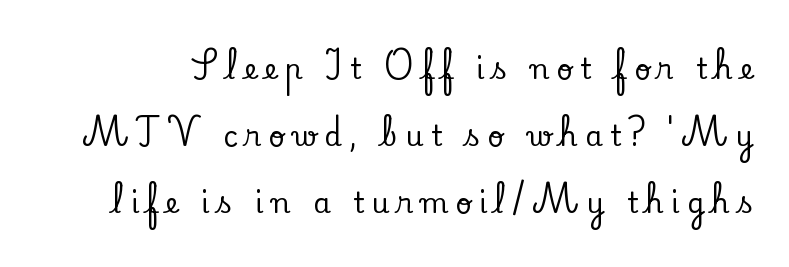
Q: Is the text italic (slanted)? A: No, it is upright.
Q: Is the typeface a serif or a sans-serif typeface? A: Serif.
Q: Is the text underlined? A: No.
Q: Is the spacing between letters normal or unusually wide? A: Unusually wide.
Q: Is the spacing between lines tight, normal or loose? A: Loose.
Q: Width (condensed, normal, or wide)? A: Normal.
Q: Stroke contrast? A: Low.
Q: x-height? A: Small.
Q: Monospaced? A: No.
